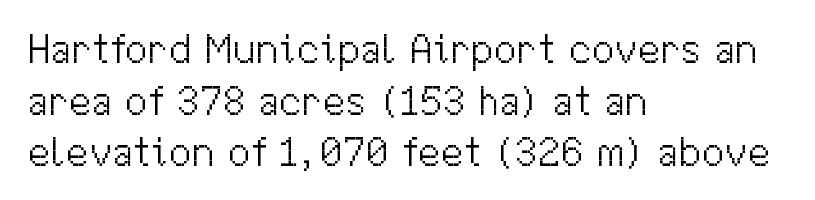
Q: Is the text bold? A: No.
Q: Is the text italic (slanted)? A: No, it is upright.
Q: Is the typeface a serif or a sans-serif typeface? A: Sans-serif.
Q: Is the text underlined? A: No.
Q: How is the paragraph aligned? A: Left-aligned.
Q: Is the spacing between letters normal or unusually wide? A: Normal.
Q: Is the spacing between lines tight, normal or loose? A: Normal.
Q: Width (condensed, normal, or wide)? A: Normal.
Q: Stroke contrast? A: Medium.
Q: x-height? A: Medium.
Q: Monospaced? A: No.
